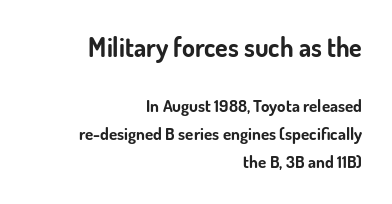
The image shows 26 px bold type, upright; set right-aligned, normal line spacing (1.66x), normal letter spacing, not underlined; the first (top) block is 1.53x larger.
